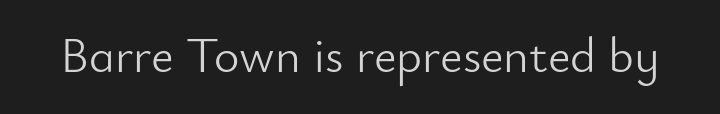
Classification — sans serif. This is the regular roman posture of the typeface. A clean baseline with only descenders dipping below it. Weight class: somewhere from thin through regular. Tracking here is standard; glyphs follow each other at the usual distance. This sample has the flowing, uneven cadence of proportional lettering.
